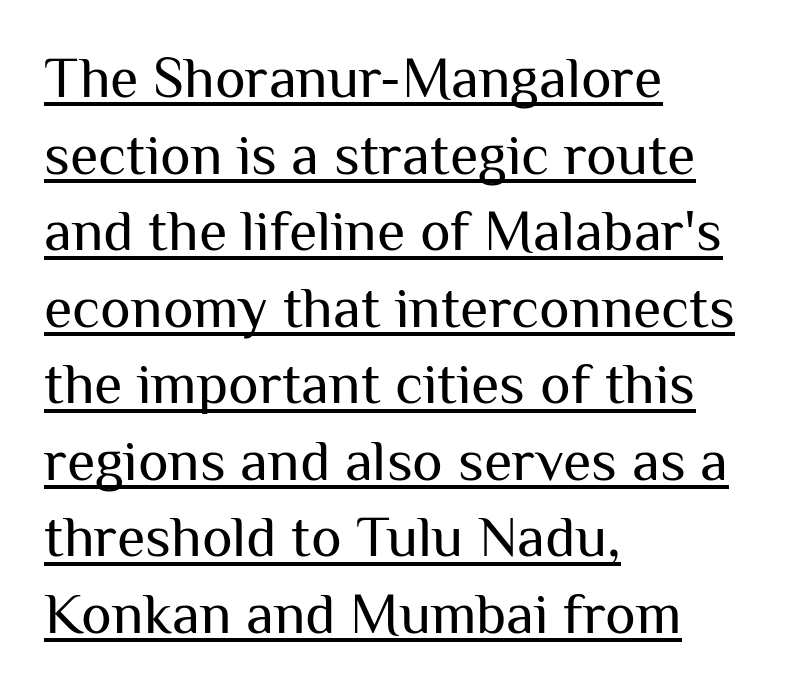
Q: Is the text bold? A: No.
Q: Is the text italic (slanted)? A: No, it is upright.
Q: Is the typeface a serif or a sans-serif typeface? A: Sans-serif.
Q: Is the text underlined? A: Yes.
Q: How is the paragraph aligned? A: Left-aligned.
Q: Is the spacing between letters normal or unusually wide? A: Normal.
Q: Is the spacing between lines tight, normal or loose? A: Normal.
Q: Width (condensed, normal, or wide)? A: Normal.
Q: Stroke contrast? A: Medium.
Q: x-height? A: Medium.
Q: Monospaced? A: No.
